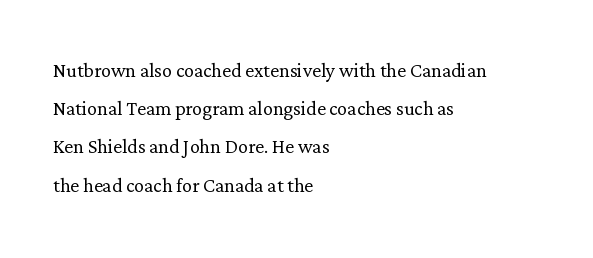
Q: Is the text bold? A: No.
Q: Is the text italic (slanted)? A: No, it is upright.
Q: Is the text underlined? A: No.
Q: How is the paragraph aligned? A: Left-aligned.
Q: Is the spacing between letters normal or unusually wide? A: Normal.
Q: Is the spacing between lines tight, normal or loose? A: Normal.
